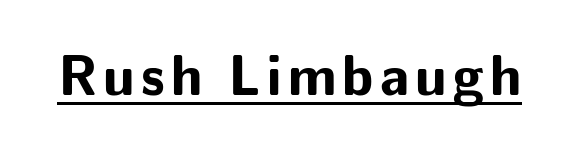
The image shows 56 px bold sans-serif type, upright; set underlined; low stroke contrast and a medium x-height.
